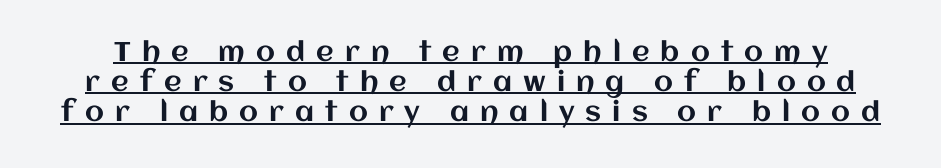
This is the regular roman posture of the typeface. Leading: reduced. The glyphs are accompanied by a horizontal stroke just below them. A typesetter would call this heavily tracked-out type.
